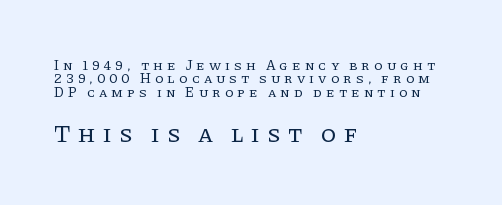
Italic? Not at all — the glyphs are vertical. Underline: absent. This sample trades vertical openness for compactness between lines. Which of the two is more prominent by size? The second, at the bottom. The line texture is sparse and dotted thanks to wide tracking. Left-aligned paragraph, ragged on the right.
